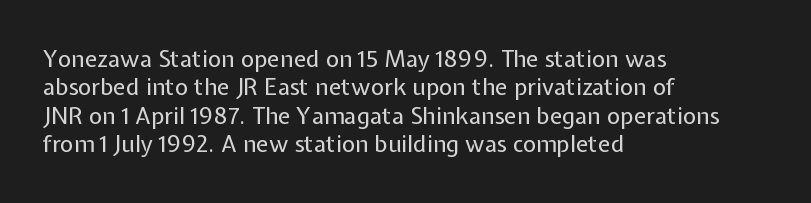
{"italic": "no", "bold": "no", "underline": "no", "align": "left", "line_spacing_ratio": 1.23, "letter_spacing": "normal", "letter_spacing_em": 0.0, "glyph_px": 23}
